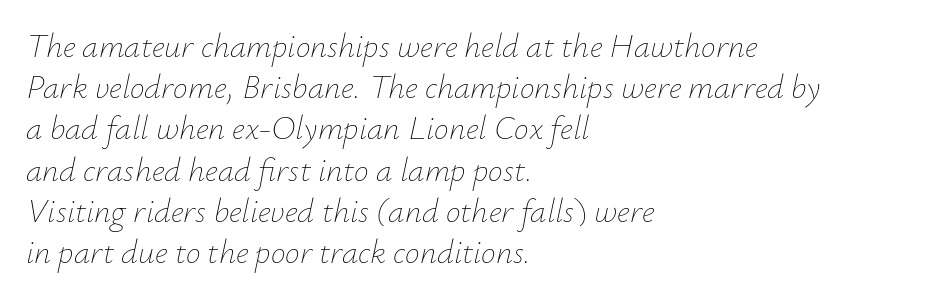
The image shows 33 px thin type, italic (leaning right); set left-aligned, normal line spacing (1.25x), normal letter spacing, not underlined; low stroke contrast and a small x-height.
